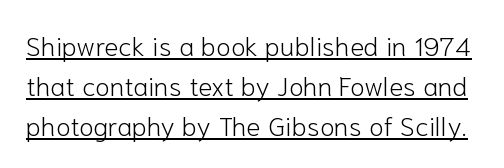
The image shows 27 px text type, upright; set normal line spacing (1.48x), normal letter spacing, underlined.
